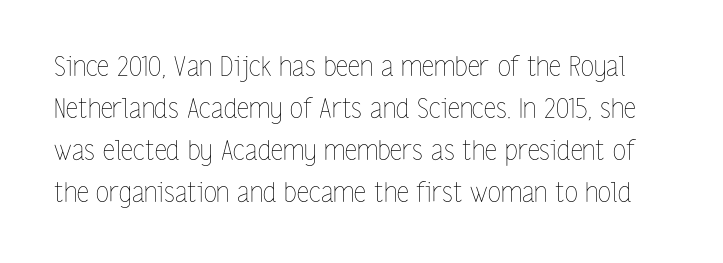
{"italic": "no", "bold": "no", "underline": "no", "line_spacing": "normal", "line_spacing_ratio": 1.56, "letter_spacing": "normal", "letter_spacing_em": 0.0, "glyph_px": 27}
